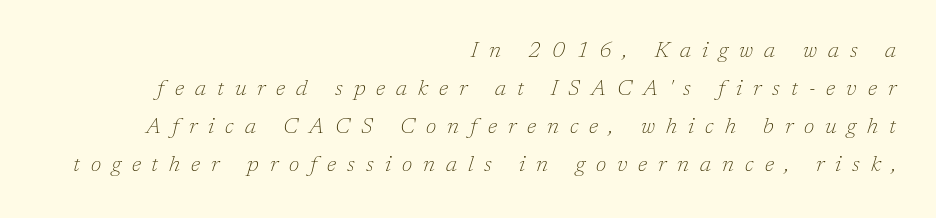
The image shows 22 px text type, italic (leaning right); set right-aligned, line spacing 1.73x, unusually wide letter spacing (+0.5 em), not underlined.
